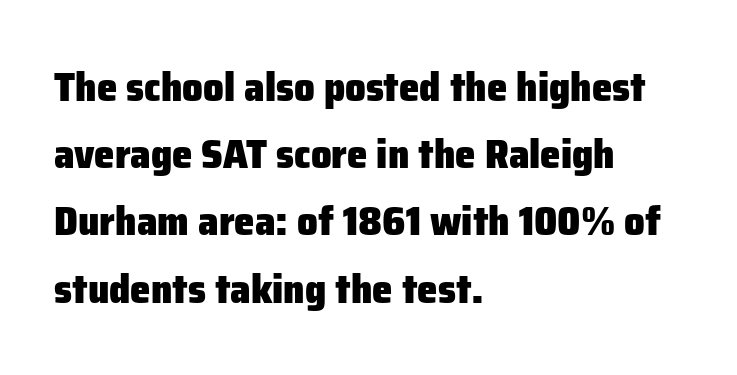
{"serif": "no", "italic": "no", "bold": "yes", "weight": "heavy", "width": "normal", "stroke_contrast": "low", "x_height": "medium", "monospaced": "no", "underline": "no", "align": "left", "line_spacing": "normal", "line_spacing_ratio": 1.64, "letter_spacing": "normal", "letter_spacing_em": 0.0, "glyph_px": 41}
